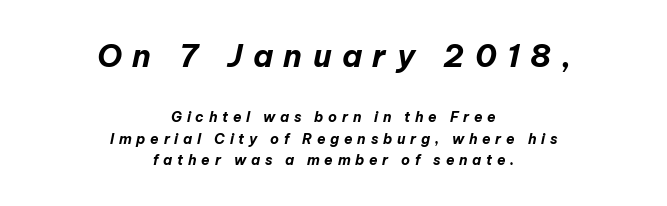
{"italic": "yes", "lean": "right", "slant_degrees": 12, "bold": "yes", "weight": "bold", "width": "normal", "stroke_contrast": "low", "x_height": "medium", "monospaced": "no", "underline": "no", "align": "center", "line_spacing": "normal", "line_spacing_ratio": 1.53, "letter_spacing": "wide", "letter_spacing_em": 0.34, "larger_block": "first", "size_ratio": 2.21, "glyph_px": 31}
